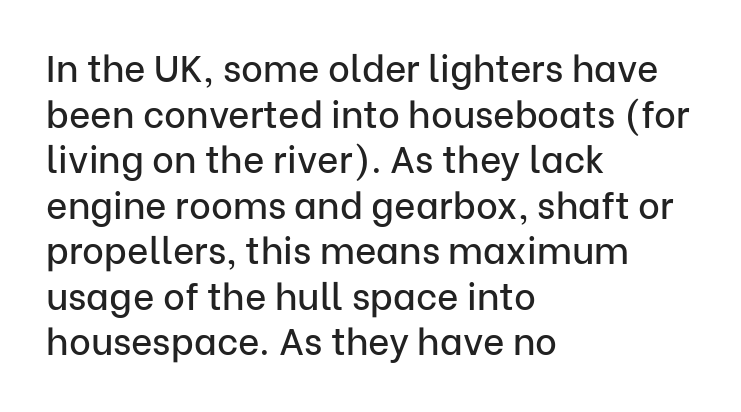
Serifs: no, the terminals of the letterforms are clean. The axis of the letterforms is exactly vertical. The specimen omits any rule beneath the text block's lines. This rendering leaves character spacing at its baseline value.
